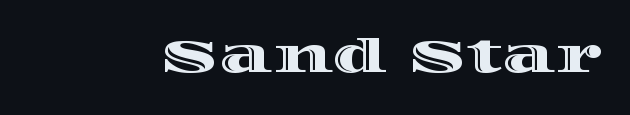
The image shows 46 px wide type, upright; set normal letter spacing, not underlined; a large x-height.
